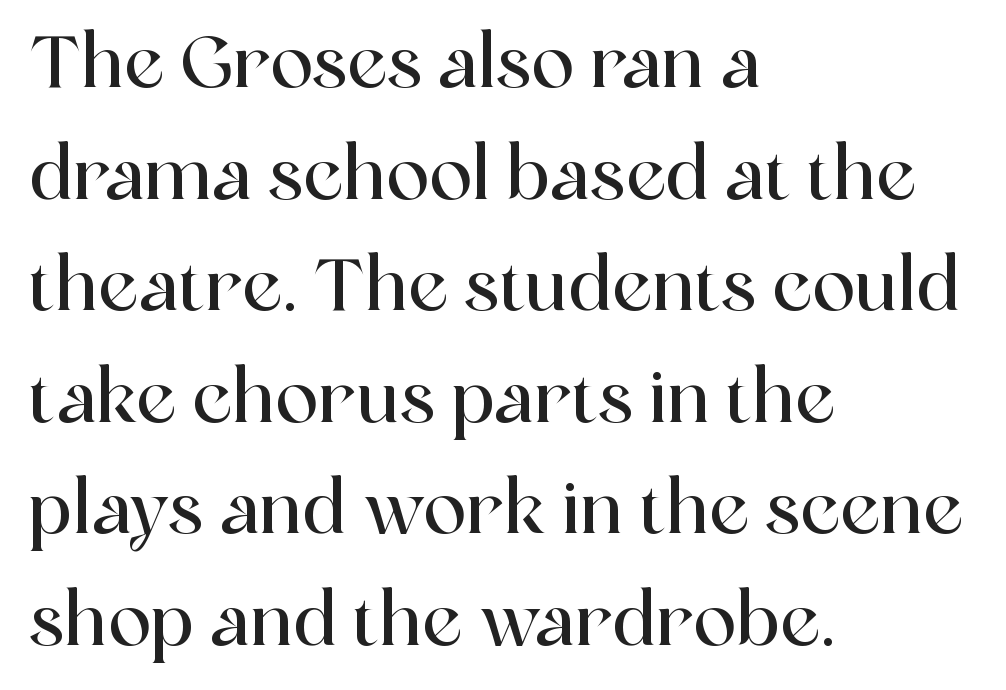
Character widths vary here, with narrow letters taking less room than wide ones. Yep, those are serifs on the letters. Default kerning and tracking; the words read as compact shapes. These lines stack with their left ends in a neat column.
